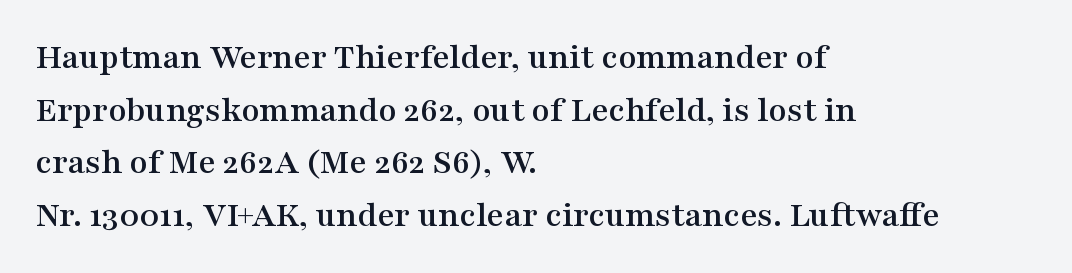
The image shows 37 px wide serif type, upright; set left-aligned, normal line spacing (1.42x), normal letter spacing, not underlined; medium stroke contrast and a medium x-height.
